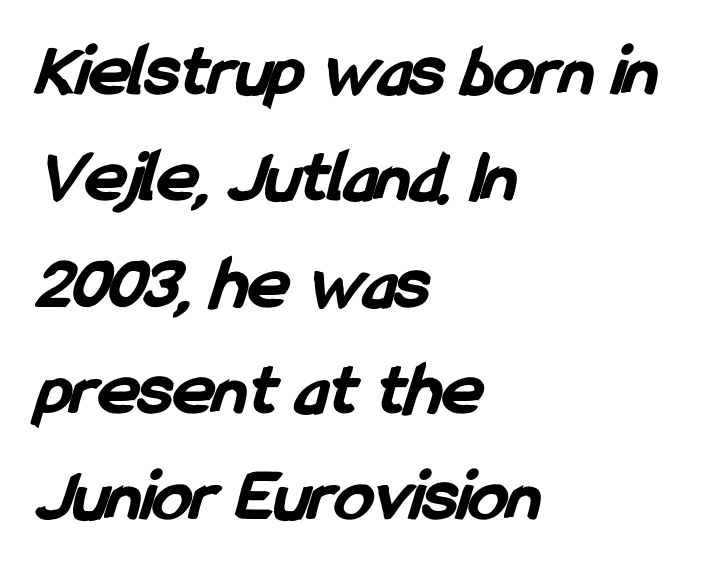
{"serif": "no", "bold": "yes", "weight": "bold", "width": "condensed", "stroke_contrast": "low", "x_height": "medium", "monospaced": "no", "underline": "no", "align": "left", "line_spacing": "normal", "line_spacing_ratio": 1.38, "letter_spacing": "normal", "letter_spacing_em": 0.0, "glyph_px": 77}
